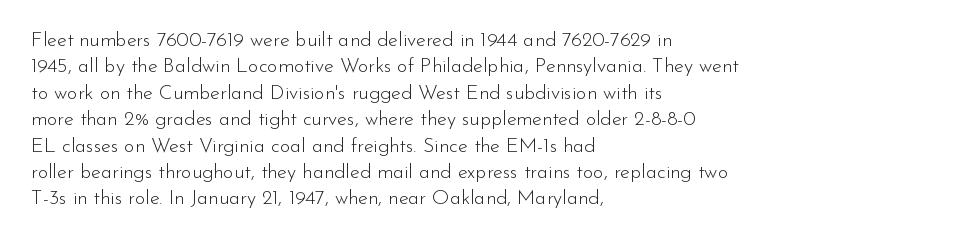
Characters remain perfectly vertical along every line. Rows of type keep a routine distance in the vertical direction. The face looks like a standard text weight, possibly lighter. Letter spacing: default. Each row of text sits above clean, open space.
